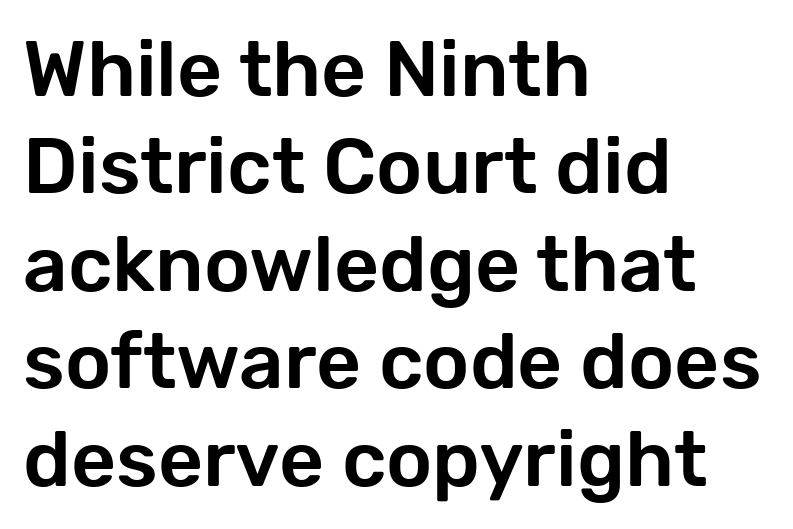
{"serif": "no", "italic": "no", "width": "normal", "stroke_contrast": "low", "x_height": "medium", "monospaced": "no", "underline": "no", "align": "left", "line_spacing": "normal", "line_spacing_ratio": 1.25, "letter_spacing": "normal", "letter_spacing_em": 0.0, "glyph_px": 78}
